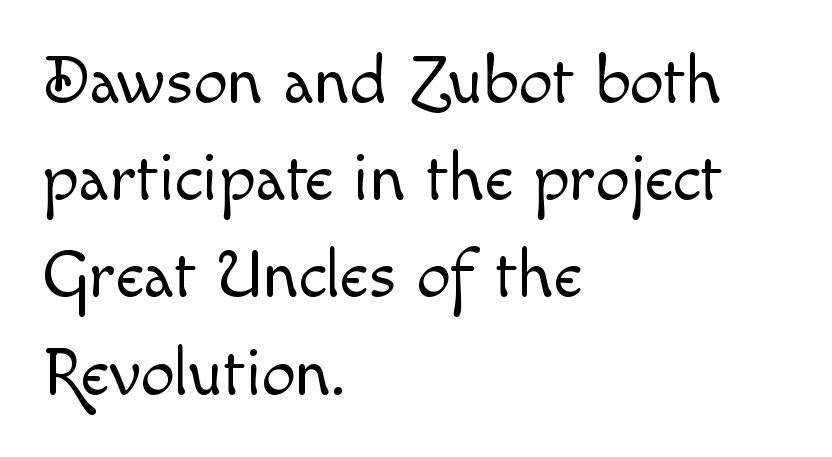
Ascenders rise straight up at ninety degrees. The letters look calm and open, with moderate or lighter stems. Inter-character spacing is left at the font's built-in metrics. Check the space under the baseline: it is left empty. This sample is left-justified, so line endings fall wherever the words run out.
